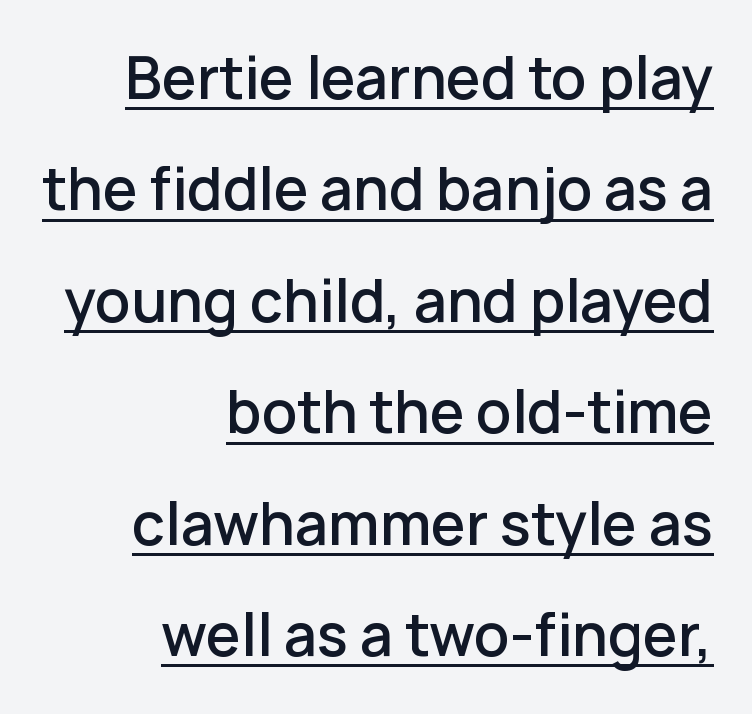
The image shows 56 px semibold sans-serif type, upright; set right-aligned, loose line spacing (1.99x), normal letter spacing, underlined; low stroke contrast and a medium x-height.
